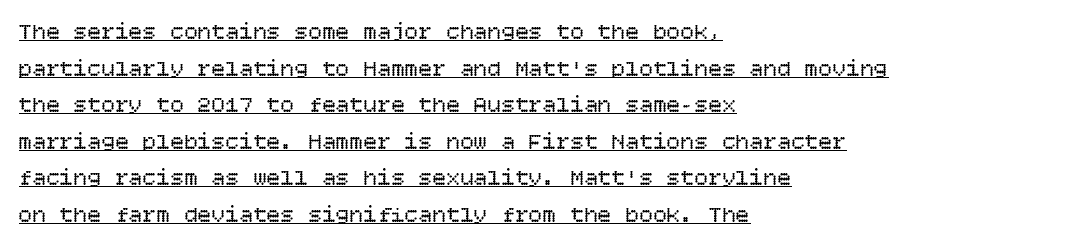
Q: Is the text bold? A: No.
Q: Is the text italic (slanted)? A: No, it is upright.
Q: Is the text underlined? A: Yes.
Q: How is the paragraph aligned? A: Left-aligned.
Q: Is the spacing between letters normal or unusually wide? A: Normal.
Q: Is the spacing between lines tight, normal or loose? A: Normal.
